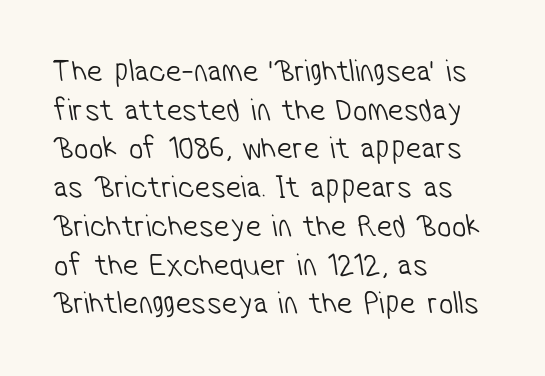
Has an underline been added? It has not. A student would call this left alignment; a typographer would say flush left, rag right. Here the designer chose a conventional face with non-uniform glyph widths. The letters look calm and open, with moderate or lighter stems. Serifs: no, the terminals of the letterforms are clean. Nothing unusual about the tracking: characters are spaced as the font intends.
